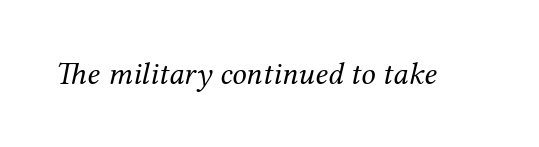
The image shows 32 px regular-weight serif type, italic (leaning right); set normal letter spacing, not underlined; medium stroke contrast and a medium x-height.
